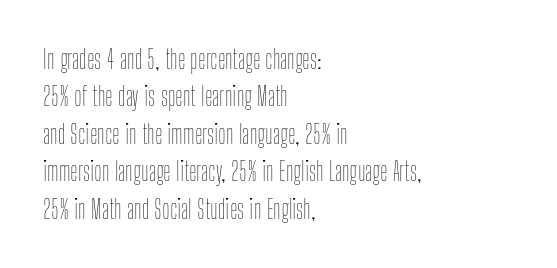
{"italic": "no", "bold": "no", "underline": "no", "align": "left", "line_spacing": "normal", "line_spacing_ratio": 1.44, "letter_spacing": "normal", "letter_spacing_em": 0.0, "glyph_px": 26}
